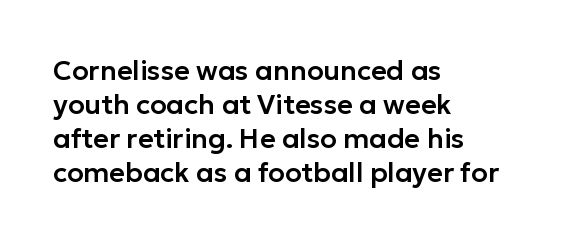
The image shows 27 px text type, upright; set left-aligned, normal line spacing (1.26x), normal letter spacing, not underlined.
